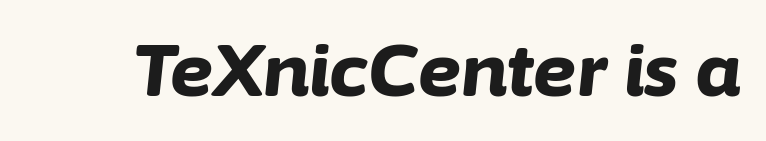
The image shows 73 px bold type, italic (leaning right); set normal letter spacing, not underlined; low stroke contrast and a medium x-height.
